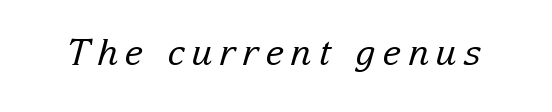
The weight would be labelled regular, book, light, or lighter still. Do the characters align in a grid? No, the font is proportional. Honestly, there is no underline to notice here at all. Style check: oblique. Unlike a clean sans, this face finishes its strokes with serifs.
